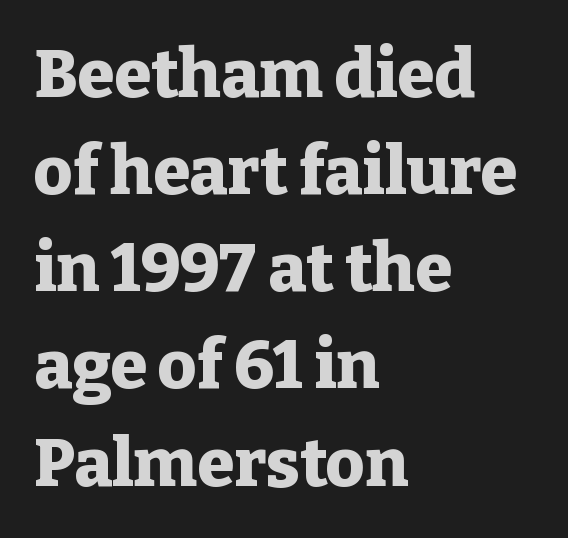
{"serif": "yes", "italic": "no", "bold": "yes", "weight": "heavy", "width": "normal", "stroke_contrast": "low", "x_height": "medium", "monospaced": "no", "underline": "no", "align": "left", "line_spacing": "normal", "line_spacing_ratio": 1.45, "letter_spacing": "normal", "letter_spacing_em": 0.0, "glyph_px": 67}
